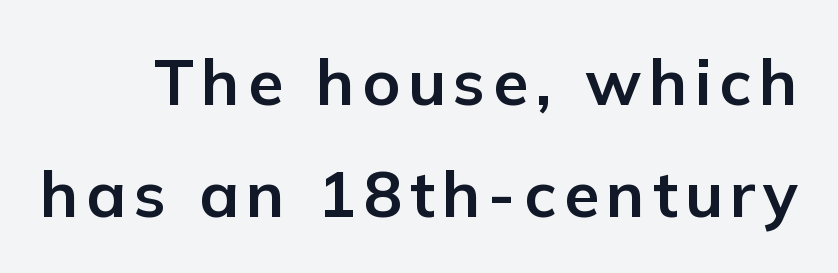
Nope, not italic — everything's standing straight. Rule under the text: the space is simply empty. The letters are bold, with thick, heavy strokes. Character widths vary here, with narrow letters taking less room than wide ones.
